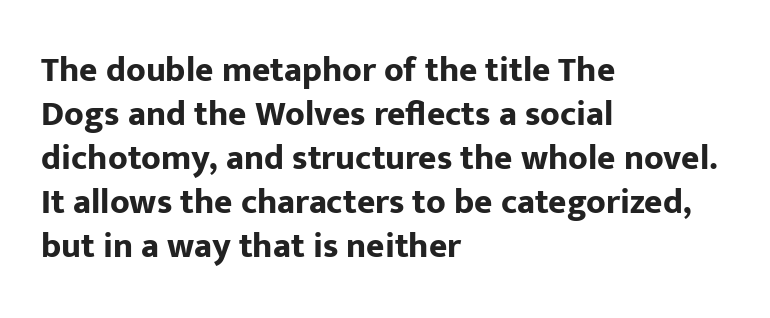
The image shows 35 px bold sans-serif type, upright; set left-aligned, normal line spacing (1.26x), normal letter spacing, not underlined; low stroke contrast and a medium x-height.
